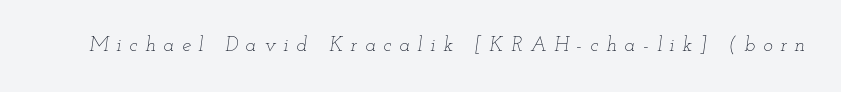
Q: Is the text bold? A: No.
Q: Is the text italic (slanted)? A: Yes, it leans right by about 12 degrees.
Q: Is the text underlined? A: No.
Q: Is the spacing between letters normal or unusually wide? A: Unusually wide.
